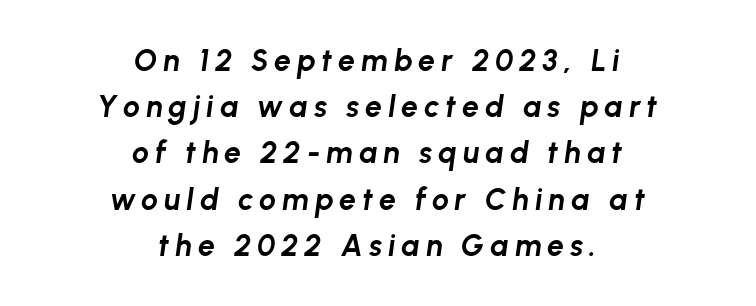
The image shows 30 px bold type, italic (leaning right); set centered, normal line spacing (1.54x), unusually wide letter spacing (+0.2 em), not underlined; low stroke contrast and a medium x-height.
